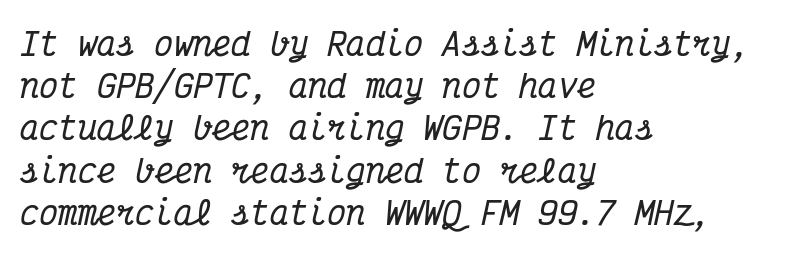
Left-aligned paragraph, ragged on the right. This is serif lettering, the kind often seen in printed books. The rendering uses a moderate line-height, typical for paragraphs. A typesetter would call this monospace, since all characters share one set width.
